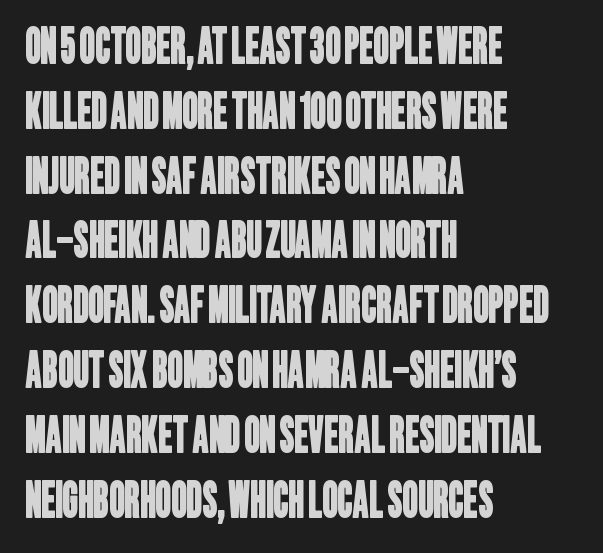
{"serif": "no", "width": "condensed", "stroke_contrast": "low", "x_height": "large", "monospaced": "no", "underline": "no", "align": "left", "line_spacing": "normal", "line_spacing_ratio": 1.35, "letter_spacing": "normal", "letter_spacing_em": 0.0, "glyph_px": 48}
